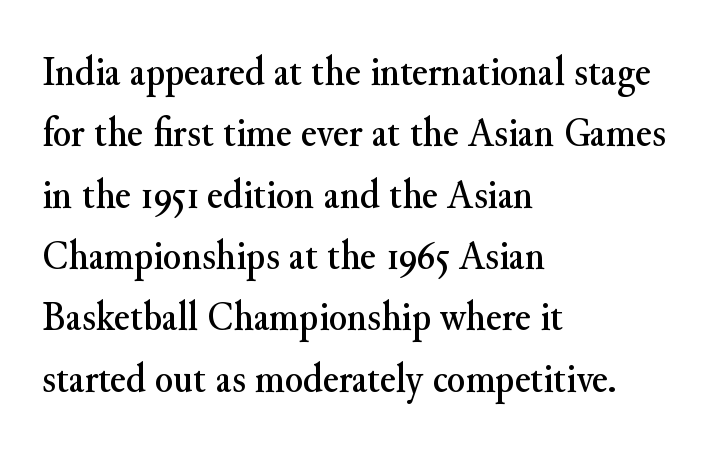
Q: Is the text italic (slanted)? A: No, it is upright.
Q: Is the typeface a serif or a sans-serif typeface? A: Serif.
Q: Is the text underlined? A: No.
Q: How is the paragraph aligned? A: Left-aligned.
Q: Is the spacing between letters normal or unusually wide? A: Normal.
Q: Is the spacing between lines tight, normal or loose? A: Normal.
Q: Width (condensed, normal, or wide)? A: Normal.
Q: Stroke contrast? A: Medium.
Q: x-height? A: Small.
Q: Monospaced? A: No.
